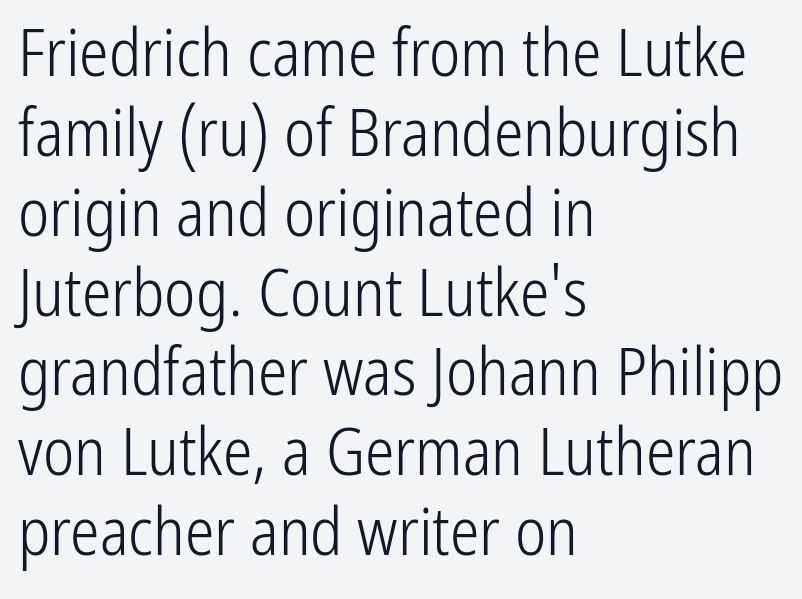
Q: Is the text bold? A: No.
Q: Is the text italic (slanted)? A: No, it is upright.
Q: Is the typeface a serif or a sans-serif typeface? A: Sans-serif.
Q: Is the text underlined? A: No.
Q: How is the paragraph aligned? A: Left-aligned.
Q: Is the spacing between letters normal or unusually wide? A: Normal.
Q: Width (condensed, normal, or wide)? A: Condensed.
Q: Stroke contrast? A: Low.
Q: x-height? A: Medium.
Q: Monospaced? A: No.
